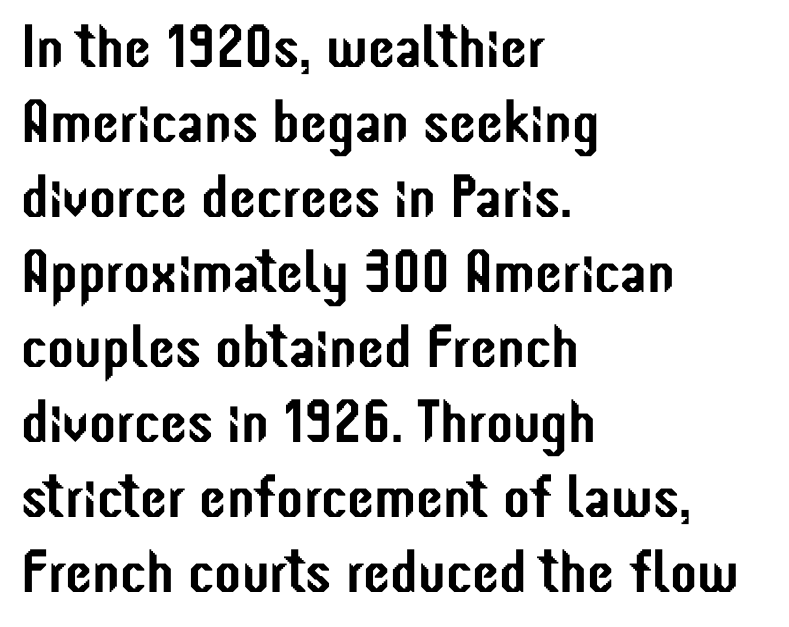
Q: Is the text italic (slanted)? A: No, it is upright.
Q: Is the typeface a serif or a sans-serif typeface? A: Sans-serif.
Q: Is the text underlined? A: No.
Q: How is the paragraph aligned? A: Left-aligned.
Q: Is the spacing between letters normal or unusually wide? A: Normal.
Q: Width (condensed, normal, or wide)? A: Condensed.
Q: Stroke contrast? A: Low.
Q: x-height? A: Medium.
Q: Monospaced? A: No.
